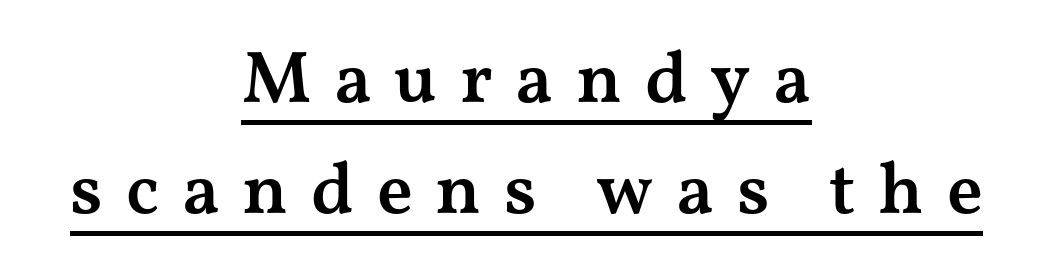
{"serif": "yes", "italic": "no", "bold": "semi", "weight": "semibold", "width": "wide", "stroke_contrast": "medium", "x_height": "medium", "monospaced": "no", "underline": "yes", "align": "center", "line_spacing": "normal", "line_spacing_ratio": 1.52, "letter_spacing": "wide", "letter_spacing_em": 0.31, "glyph_px": 73}
